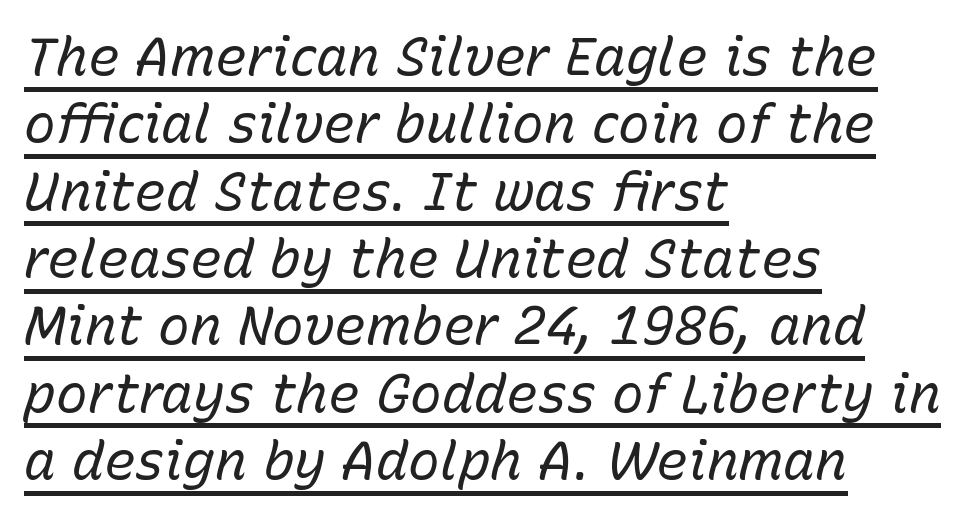
The image shows 53 px regular-weight type, italic (leaning right); set left-aligned, normal line spacing (1.27x), normal letter spacing, underlined; low stroke contrast and a medium x-height.
